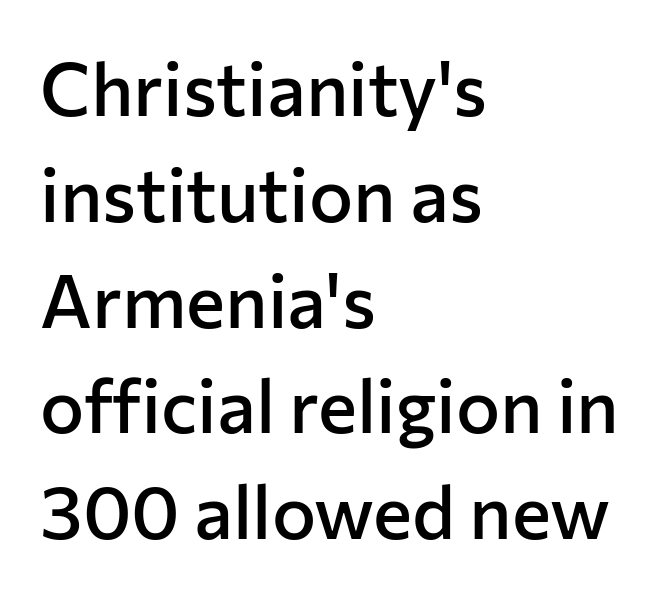
The image shows 74 px semibold sans-serif type, upright; set left-aligned, normal line spacing (1.43x), normal letter spacing, not underlined; low stroke contrast and a medium x-height.
